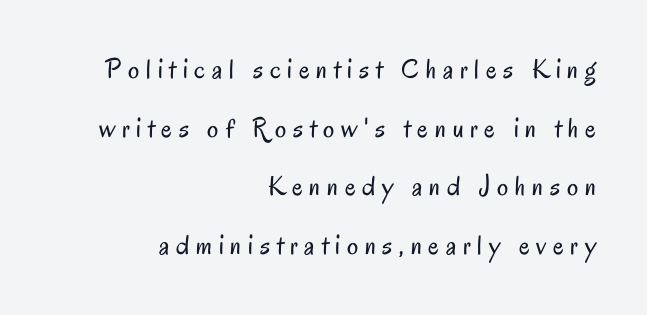
Horizontal bands of white between lines are thick stripes. Where is the straight margin? On the right. The letters stand upright; this is a roman face. Classification — sans serif. This sample uses expanded letter spacing, leaving extra air between glyphs.
